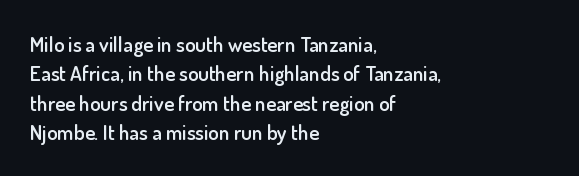
The space between consecutive lines is moderate. Its strokes are somewhat broadened, the hallmark of semibold type. Tracking value appears to be zero — textbook default spacing. These lines are set flush left with a ragged right edge. Underlining? Definitely not there. If you drew a line through each stem, it would be perfectly vertical.
